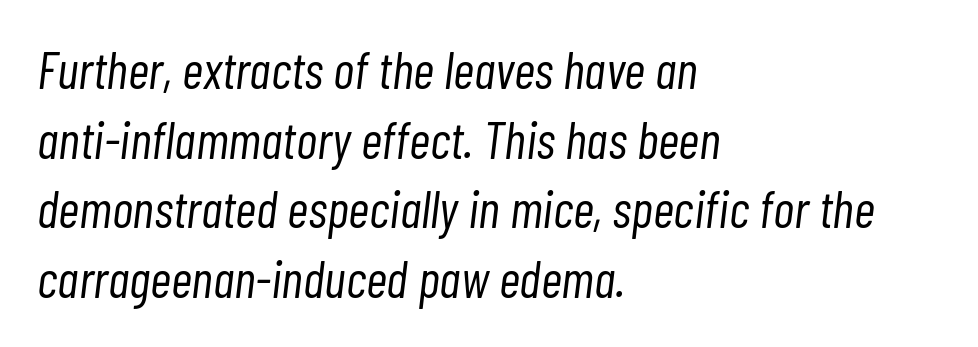
The passage shown leans; its letterforms are oblique. Weight: regular or lighter. The rendering uses natural spacing where letterforms have individual widths. The type is set solid horizontally, with unmodified tracking.
